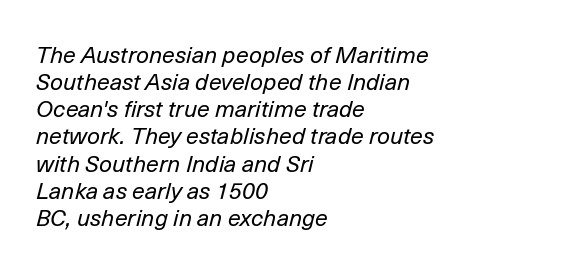
The glyphs are unaccompanied by any horizontal stroke below them. A typesetter would mark this as italic. Horizontally, the lines are justified to the leading edge only. Is the letter spacing exaggerated? No — it looks like the ordinary default. The font is comparable to plain body text, perhaps lighter.
